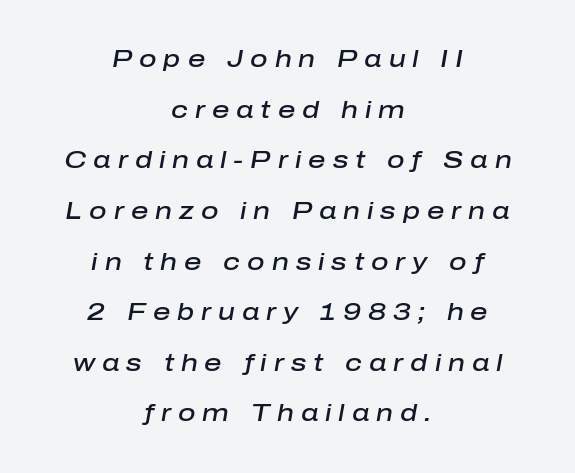
Notice how the stems are inclined rather than vertical — that's the hallmark of italics. The font is running at a semibold setting, under full bold. Compared with typical paragraphs, the rows here are farther apart. Inter-character spacing is expanded well beyond the font's built-in metrics.
